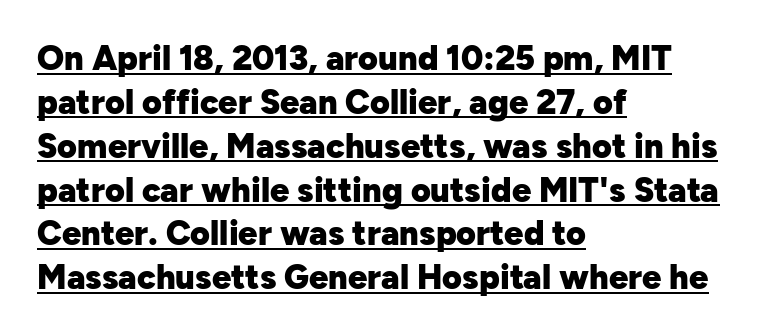
Q: Is the text bold? A: Yes.
Q: Is the text italic (slanted)? A: No, it is upright.
Q: Is the typeface a serif or a sans-serif typeface? A: Sans-serif.
Q: Is the text underlined? A: Yes.
Q: How is the paragraph aligned? A: Left-aligned.
Q: Is the spacing between letters normal or unusually wide? A: Normal.
Q: Is the spacing between lines tight, normal or loose? A: Normal.
Q: Width (condensed, normal, or wide)? A: Normal.
Q: Stroke contrast? A: Low.
Q: x-height? A: Medium.
Q: Monospaced? A: No.
